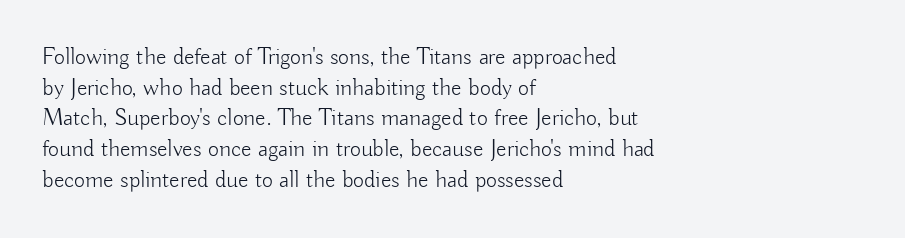
The image shows 24 px text type, upright; set left-aligned, normal line spacing (1.28x), normal letter spacing, not underlined.
